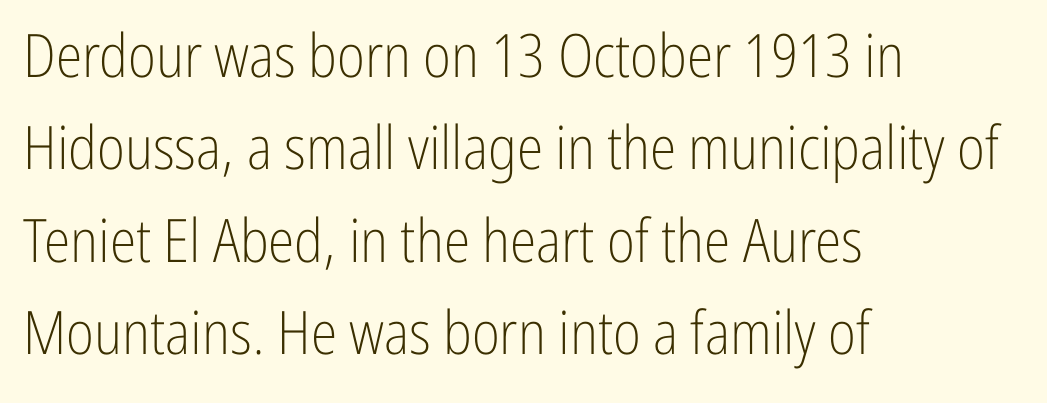
{"serif": "no", "italic": "no", "bold": "no", "weight": "light", "width": "condensed", "stroke_contrast": "low", "x_height": "medium", "monospaced": "no", "underline": "no", "align": "left", "line_spacing": "normal", "line_spacing_ratio": 1.54, "letter_spacing": "normal", "letter_spacing_em": 0.0, "glyph_px": 60}
